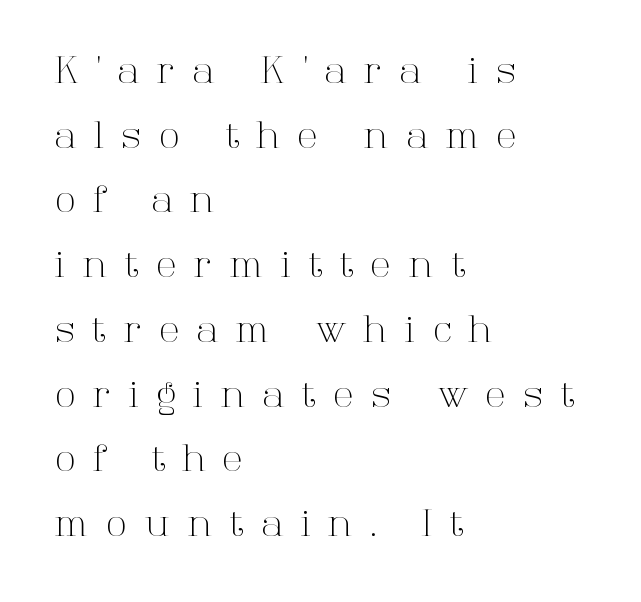
{"serif": "yes", "italic": "no", "bold": "no", "weight": "light", "width": "normal", "stroke_contrast": "high", "x_height": "medium", "monospaced": "no", "underline": "no", "align": "left", "line_spacing_ratio": 1.75, "letter_spacing": "wide", "letter_spacing_em": 0.49, "glyph_px": 37}
